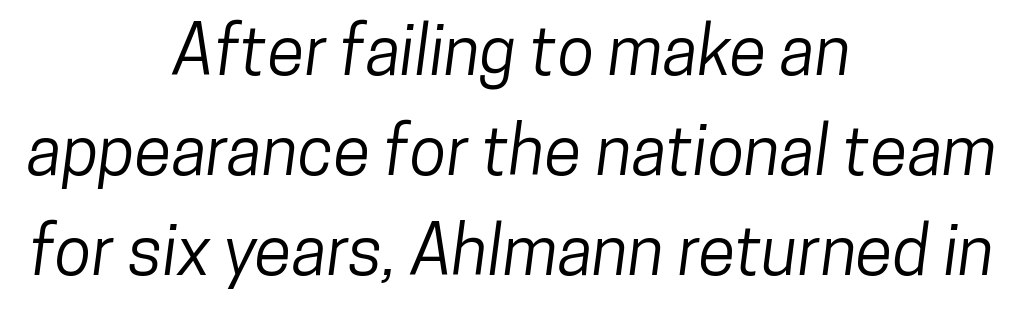
{"serif": "no", "width": "condensed", "stroke_contrast": "low", "x_height": "medium", "monospaced": "no", "underline": "no", "align": "center", "line_spacing": "normal", "line_spacing_ratio": 1.47, "letter_spacing": "normal", "letter_spacing_em": 0.0, "glyph_px": 68}
